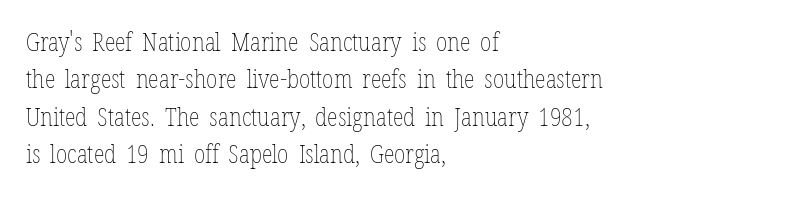
Q: Is the text bold? A: No.
Q: Is the text italic (slanted)? A: No, it is upright.
Q: Is the text underlined? A: No.
Q: How is the paragraph aligned? A: Left-aligned.
Q: Is the spacing between letters normal or unusually wide? A: Normal.
Q: Is the spacing between lines tight, normal or loose? A: Normal.
